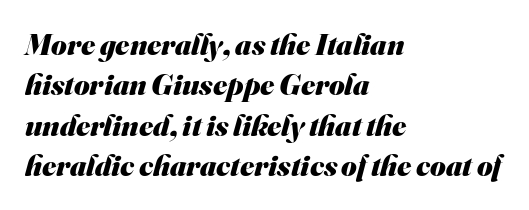
Q: Is the text bold? A: Yes.
Q: Is the typeface a serif or a sans-serif typeface? A: Sans-serif.
Q: Is the text underlined? A: No.
Q: How is the paragraph aligned? A: Left-aligned.
Q: Is the spacing between letters normal or unusually wide? A: Normal.
Q: Is the spacing between lines tight, normal or loose? A: Normal.
Q: Width (condensed, normal, or wide)? A: Normal.
Q: Stroke contrast? A: Medium.
Q: x-height? A: Small.
Q: Monospaced? A: No.
